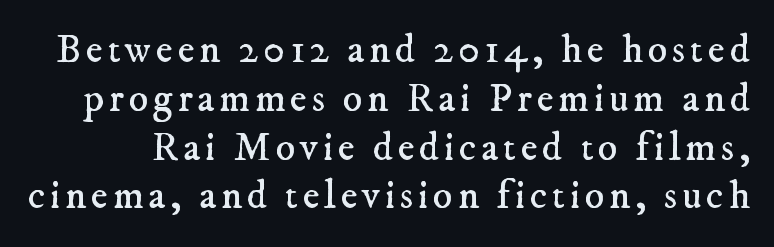
Serif or sans? Serif — the stroke terminals have little feet. A typesetter would call this proportional, since set widths differ per character. A quiet, ordinary-to-light weight characterises the typeface. Rule under the text: the space is simply empty.
